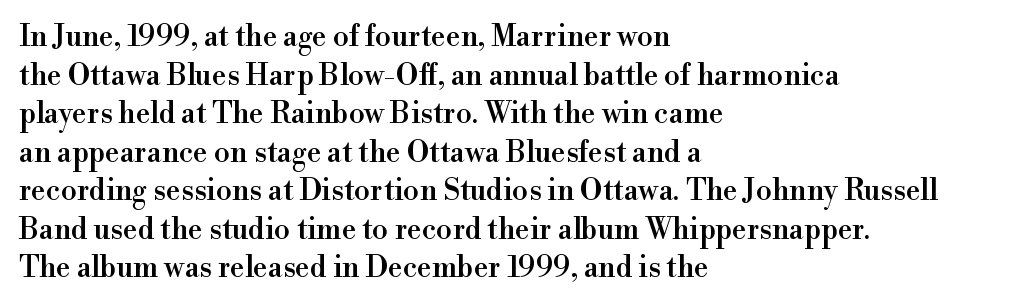
{"serif": "yes", "italic": "no", "width": "normal", "x_height": "small", "monospaced": "no", "underline": "no", "align": "left", "line_spacing": "normal", "line_spacing_ratio": 1.33, "letter_spacing": "normal", "letter_spacing_em": 0.0, "glyph_px": 29}
